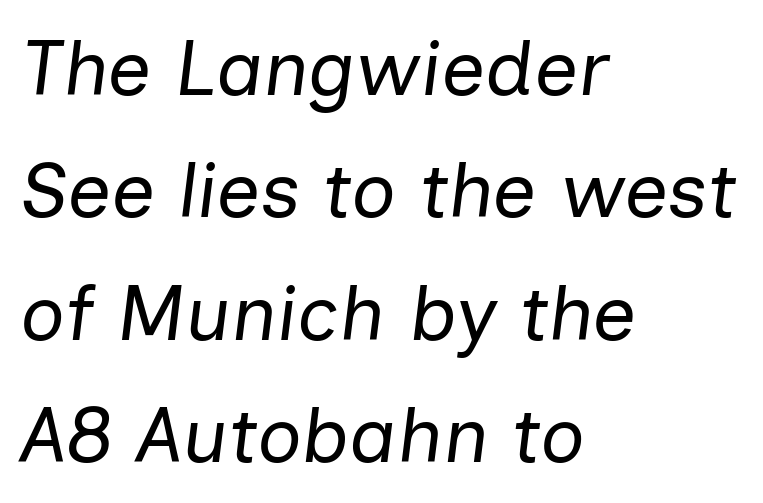
The face used here is rendered with its standard letterfit. The font's italic variant was chosen for this text. Do the characters align in a grid? No, the font is proportional. The vertical gap from one line to the next is medium. Weight: in the light-to-regular range.
